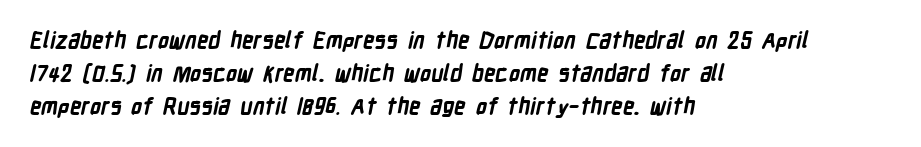
The image shows 22 px bold type; set left-aligned, normal line spacing (1.49x), normal letter spacing, not underlined.
